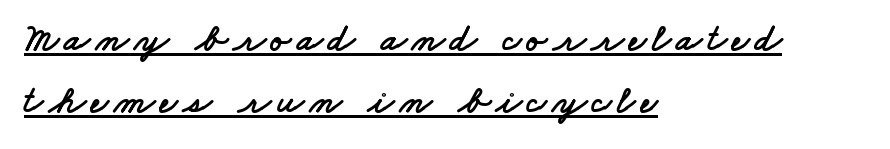
Q: Is the typeface a serif or a sans-serif typeface? A: Sans-serif.
Q: Is the text underlined? A: Yes.
Q: How is the paragraph aligned? A: Left-aligned.
Q: Is the spacing between lines tight, normal or loose? A: Normal.
Q: Width (condensed, normal, or wide)? A: Wide.
Q: Stroke contrast? A: Low.
Q: x-height? A: Small.
Q: Monospaced? A: No.
